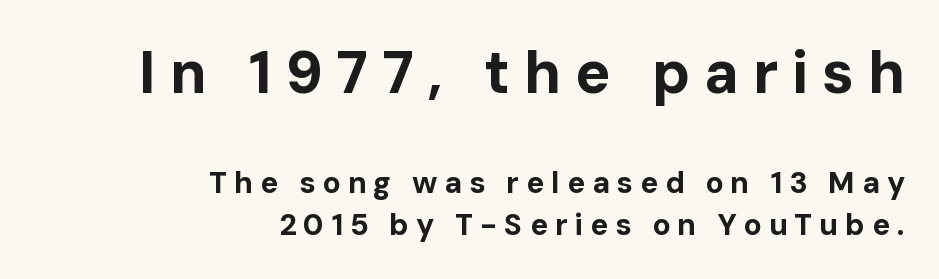
{"serif": "no", "italic": "no", "bold": "yes", "weight": "bold", "width": "normal", "stroke_contrast": "low", "x_height": "medium", "monospaced": "no", "underline": "no", "align": "right", "line_spacing": "normal", "line_spacing_ratio": 1.39, "letter_spacing": "wide", "letter_spacing_em": 0.23, "larger_block": "first", "size_ratio": 1.97, "glyph_px": 59}
